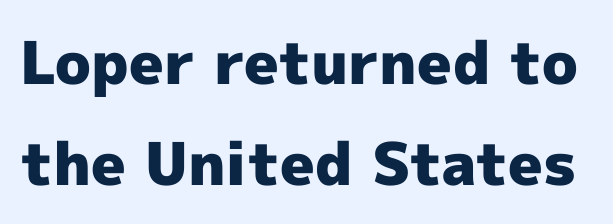
No feet cap the strokes, marking this as sans-serif type. The rendering uses natural spacing where letterforms have individual widths. Check under the words: just untouched page. Each word holds together tightly as a unit, with standard inter-letter gaps. Style check: upright. Typographic density is high because the face is bold.
